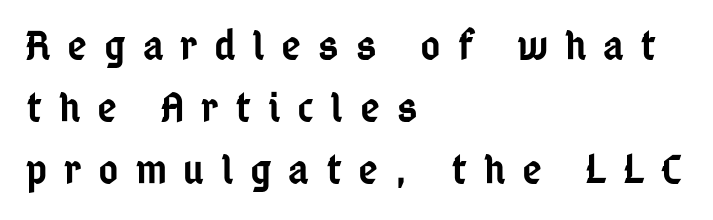
Q: Is the text bold? A: Semi-bold.
Q: Is the text italic (slanted)? A: No, it is upright.
Q: Is the typeface a serif or a sans-serif typeface? A: Sans-serif.
Q: Is the text underlined? A: No.
Q: How is the paragraph aligned? A: Left-aligned.
Q: Is the spacing between letters normal or unusually wide? A: Unusually wide.
Q: Is the spacing between lines tight, normal or loose? A: Normal.
Q: Width (condensed, normal, or wide)? A: Condensed.
Q: Stroke contrast? A: Low.
Q: x-height? A: Medium.
Q: Monospaced? A: No.
